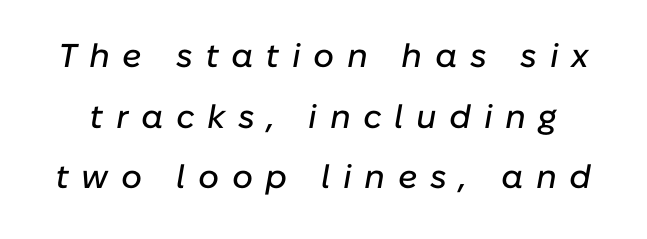
{"italic": "yes", "lean": "right", "slant_degrees": 10, "width": "normal", "stroke_contrast": "low", "x_height": "medium", "monospaced": "no", "underline": "no", "line_spacing_ratio": 1.84, "letter_spacing": "wide", "letter_spacing_em": 0.38, "glyph_px": 33}
